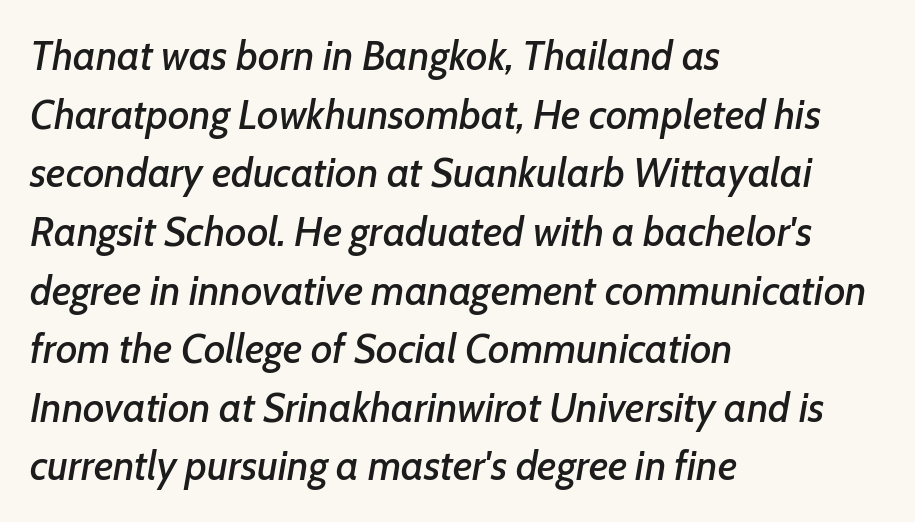
{"italic": "yes", "lean": "right", "slant_degrees": 7, "width": "normal", "stroke_contrast": "low", "x_height": "medium", "monospaced": "no", "underline": "no", "align": "left", "line_spacing": "normal", "line_spacing_ratio": 1.43, "letter_spacing": "normal", "letter_spacing_em": 0.0, "glyph_px": 41}
